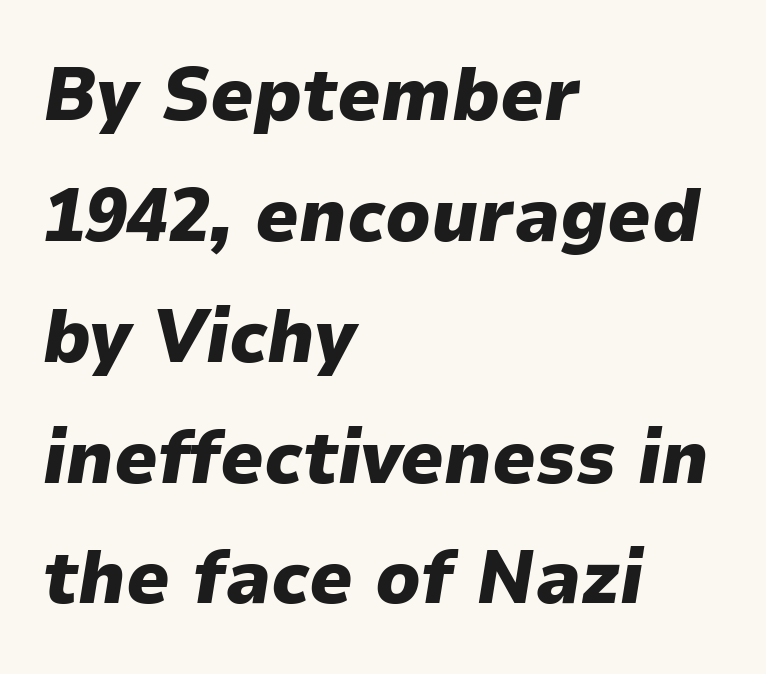
The image shows 76 px heavy type, italic (leaning right); set left-aligned, normal line spacing (1.59x), normal letter spacing, not underlined; low stroke contrast and a medium x-height.
